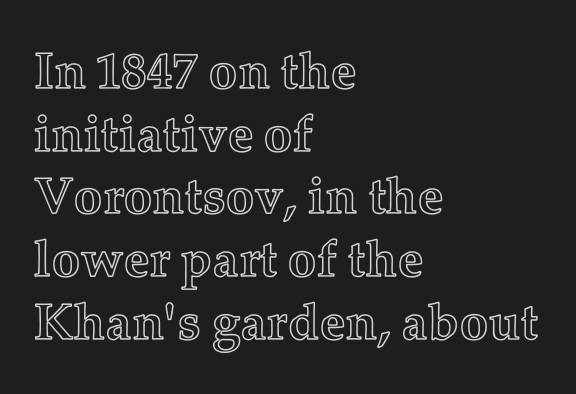
Between one letter and the next there's only the usual sliver of space. The typography opts for an upright posture over an oblique one. Plain, unruled lines of type. The letters advance in unequal steps, a hallmark of proportional type.
